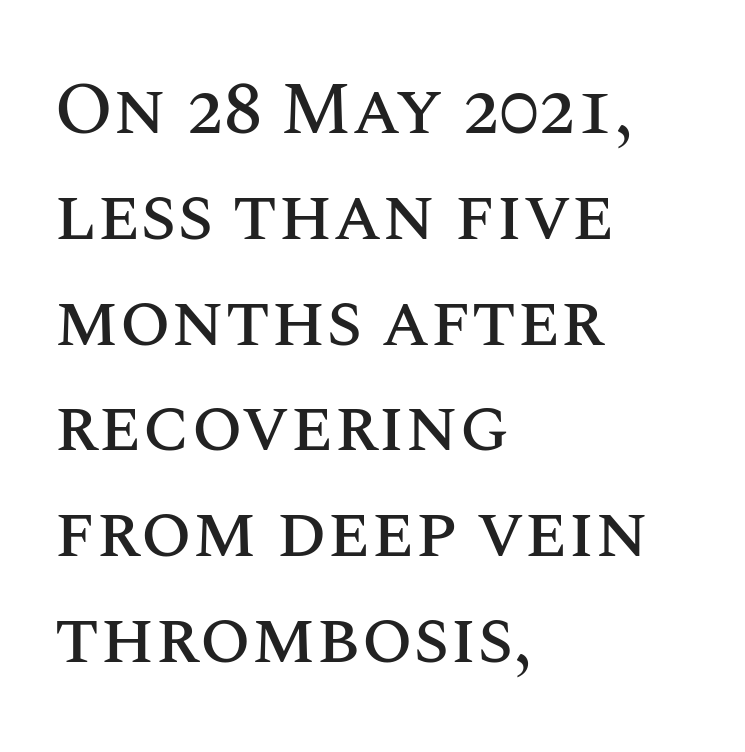
Q: Is the text italic (slanted)? A: No, it is upright.
Q: Is the text underlined? A: No.
Q: How is the paragraph aligned? A: Left-aligned.
Q: Is the spacing between letters normal or unusually wide? A: Normal.
Q: Is the spacing between lines tight, normal or loose? A: Normal.
Q: Width (condensed, normal, or wide)? A: Normal.
Q: Stroke contrast? A: Medium.
Q: x-height? A: Large.
Q: Monospaced? A: No.
